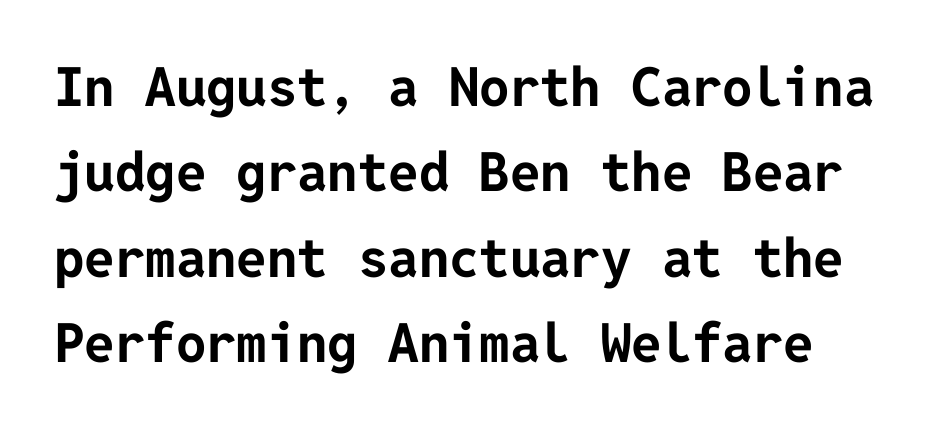
Q: Is the text bold? A: Yes.
Q: Is the text italic (slanted)? A: No, it is upright.
Q: Is the typeface a serif or a sans-serif typeface? A: Sans-serif.
Q: Is the text underlined? A: No.
Q: Is the spacing between letters normal or unusually wide? A: Normal.
Q: Is the spacing between lines tight, normal or loose? A: Normal.
Q: Width (condensed, normal, or wide)? A: Normal.
Q: Stroke contrast? A: Low.
Q: x-height? A: Medium.
